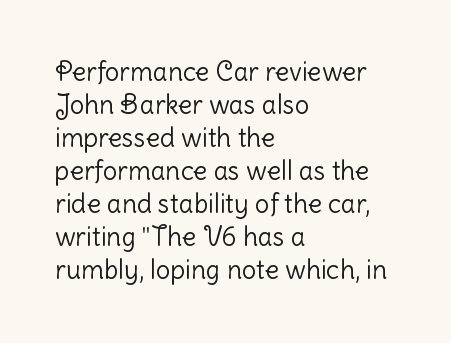
{"italic": "no", "bold": "no", "underline": "no", "align": "left", "line_spacing": "normal", "line_spacing_ratio": 1.27, "letter_spacing": "normal", "letter_spacing_em": 0.0, "glyph_px": 26}
